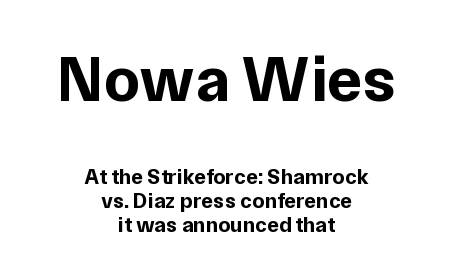
{"serif": "no", "italic": "no", "bold": "yes", "weight": "bold", "width": "normal", "stroke_contrast": "low", "x_height": "medium", "monospaced": "no", "underline": "no", "align": "center", "line_spacing": "tight", "line_spacing_ratio": 1.08, "letter_spacing": "normal", "letter_spacing_em": 0.0, "larger_block": "first", "size_ratio": 2.95, "glyph_px": 65}
